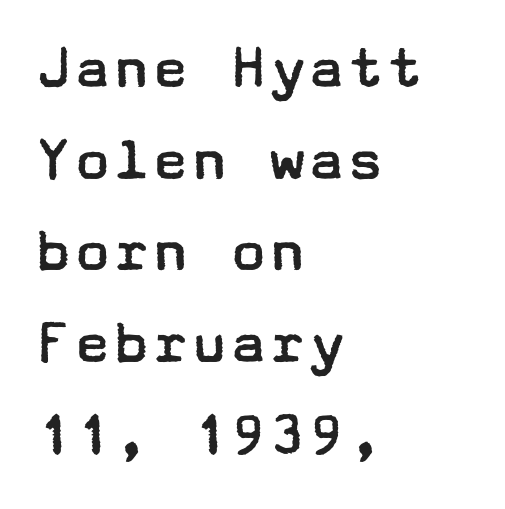
Q: Is the text bold? A: No.
Q: Is the text italic (slanted)? A: No, it is upright.
Q: Is the typeface a serif or a sans-serif typeface? A: Sans-serif.
Q: Is the text underlined? A: No.
Q: How is the paragraph aligned? A: Left-aligned.
Q: Is the spacing between letters normal or unusually wide? A: Normal.
Q: Is the spacing between lines tight, normal or loose? A: Normal.
Q: Width (condensed, normal, or wide)? A: Wide.
Q: Stroke contrast? A: Low.
Q: x-height? A: Medium.
